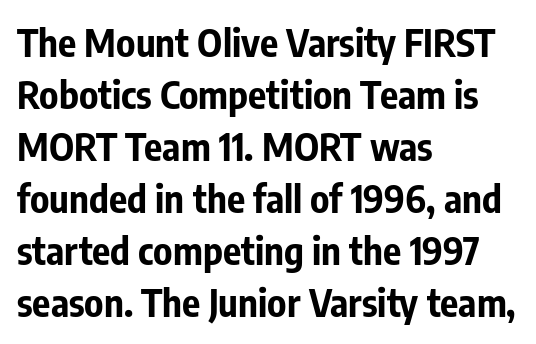
The image shows 38 px bold, condensed sans-serif type, upright; set left-aligned, normal line spacing (1.37x), normal letter spacing, not underlined; low stroke contrast and a medium x-height.
